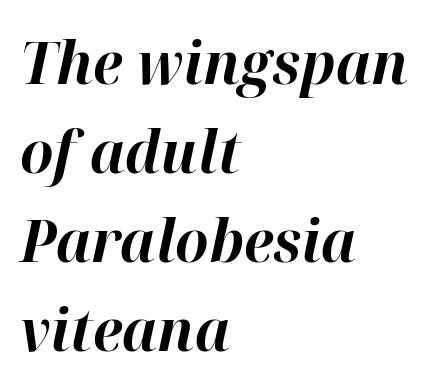
The image shows 59 px bold type, italic (leaning right); set left-aligned, normal line spacing (1.51x), normal letter spacing, not underlined; high stroke contrast and a medium x-height.
